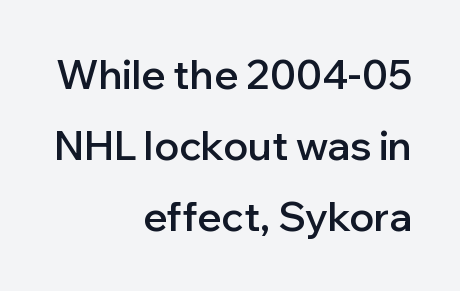
Type without underlining. The face used here is proportionally spaced, like ordinary book or web type. The glyphs have the mass of a demibold cut, below bold. Look at the bottom of the vertical strokes: they stop flat, with no serifs. Every row of glyphs terminates at an identical x-position on the right. A roman cut, with each character standing at attention.
